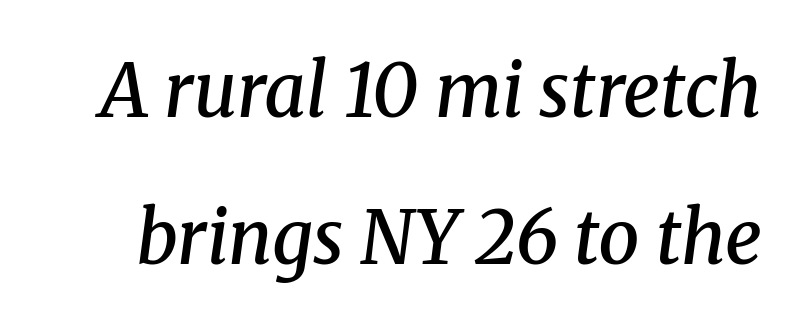
Q: Is the text bold? A: Semi-bold.
Q: Is the text italic (slanted)? A: Yes, it leans right by about 8 degrees.
Q: Is the typeface a serif or a sans-serif typeface? A: Serif.
Q: Is the text underlined? A: No.
Q: Is the spacing between letters normal or unusually wide? A: Normal.
Q: Is the spacing between lines tight, normal or loose? A: Loose.
Q: Width (condensed, normal, or wide)? A: Normal.
Q: Stroke contrast? A: Medium.
Q: x-height? A: Medium.
Q: Monospaced? A: No.
